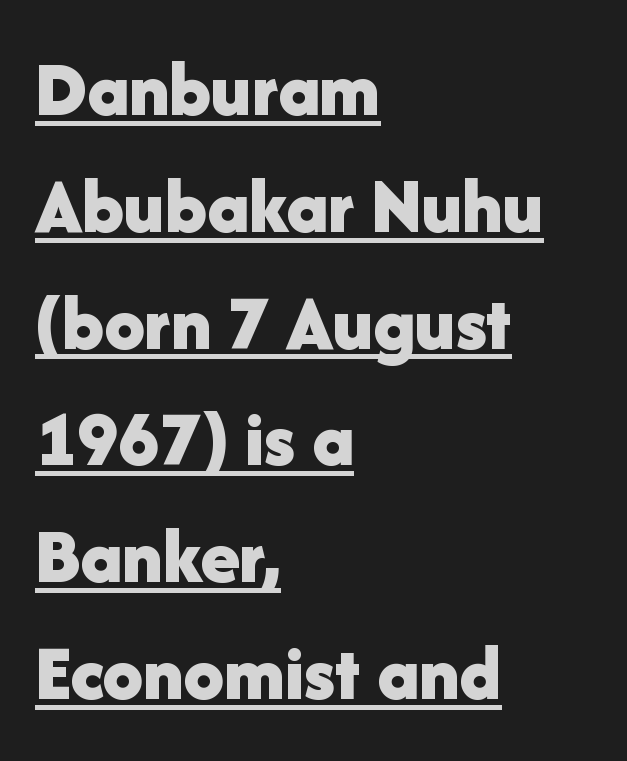
{"serif": "no", "italic": "no", "bold": "yes", "weight": "bold", "width": "normal", "stroke_contrast": "low", "x_height": "medium", "monospaced": "no", "underline": "yes", "align": "left", "line_spacing": "normal", "line_spacing_ratio": 1.46, "letter_spacing": "normal", "letter_spacing_em": 0.0, "glyph_px": 80}
